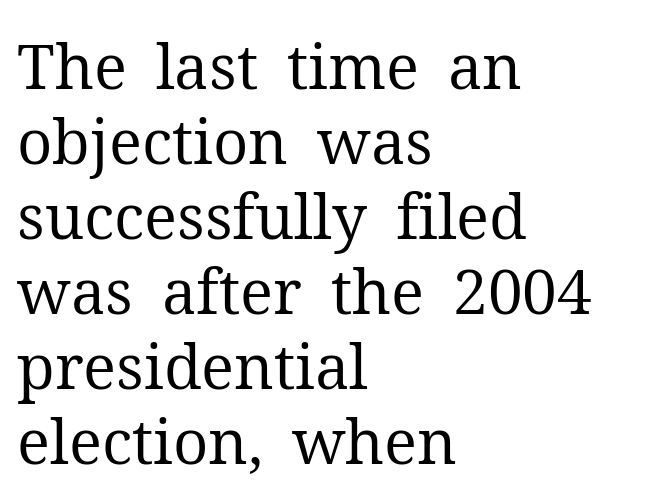
Spacing verdict: proportional, widths tailored to each character. Posture: upright roman. Words float on clear page, feet unadorned. The designer went with a serif here, giving each stem small feet. Inter-character spacing is left at the font's built-in metrics. Teacher's note: observe the even left margin — that is flush-left alignment.
